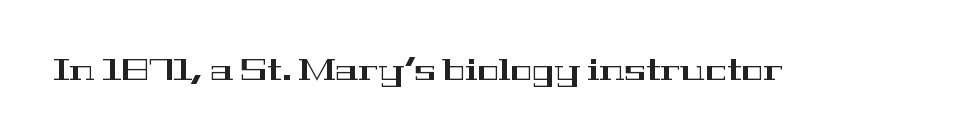
{"serif": "yes", "italic": "no", "width": "wide", "stroke_contrast": "high", "x_height": "medium", "monospaced": "no", "underline": "no", "letter_spacing": "normal", "letter_spacing_em": 0.0, "glyph_px": 29}
